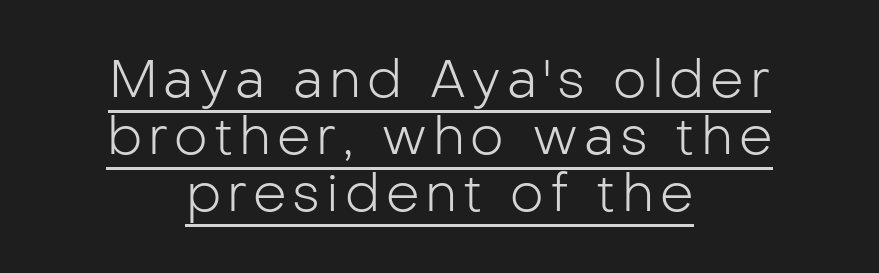
{"serif": "no", "italic": "no", "bold": "no", "weight": "light", "width": "normal", "stroke_contrast": "low", "x_height": "medium", "monospaced": "no", "underline": "yes", "align": "center", "line_spacing": "tight", "line_spacing_ratio": 1.08, "glyph_px": 53}
